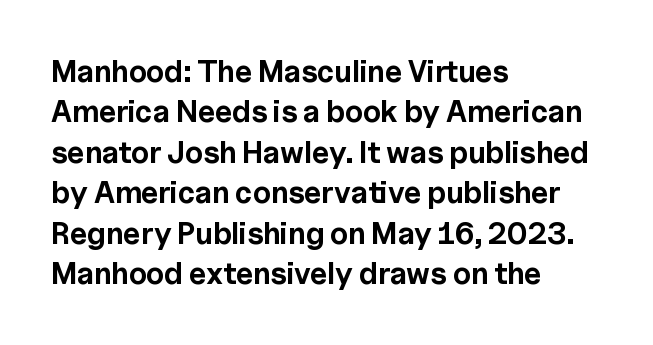
Q: Is the text bold? A: Yes.
Q: Is the text italic (slanted)? A: No, it is upright.
Q: Is the typeface a serif or a sans-serif typeface? A: Sans-serif.
Q: Is the text underlined? A: No.
Q: How is the paragraph aligned? A: Left-aligned.
Q: Is the spacing between letters normal or unusually wide? A: Normal.
Q: Is the spacing between lines tight, normal or loose? A: Normal.
Q: Width (condensed, normal, or wide)? A: Normal.
Q: x-height? A: Medium.
Q: Monospaced? A: No.
